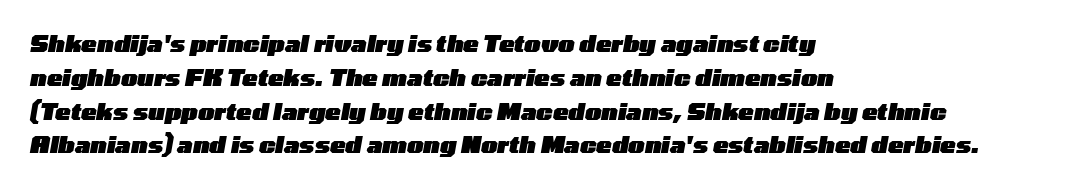
Normally led — the rows are evenly, conventionally spaced. Check under the words: just untouched page. Glyph-to-glyph distance matches everyday printed text. The lettering tilts uniformly, giving the passage an italic look. Visually the block forms a straight wall on the left and a jagged coastline on the right. Stroke thickness is high; the sample reads as a true bold.
